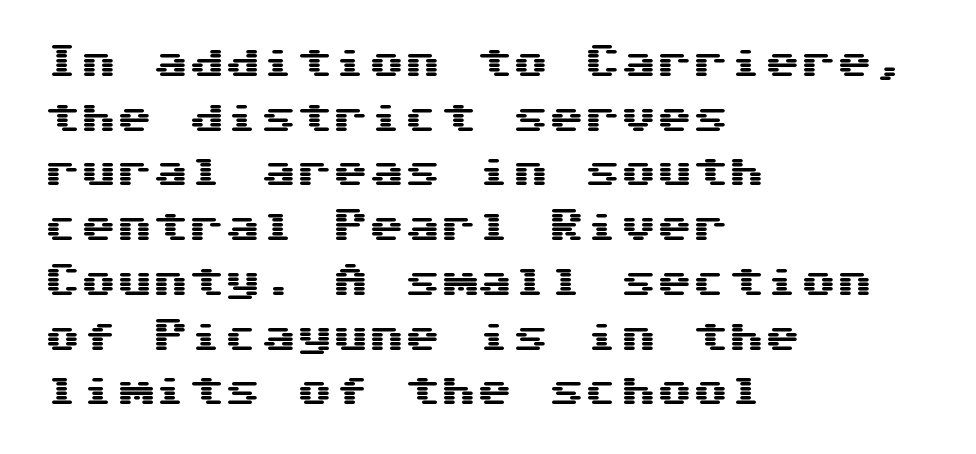
{"serif": "no", "italic": "no", "width": "wide", "stroke_contrast": "medium", "x_height": "medium", "monospaced": "yes", "underline": "no", "align": "left", "line_spacing": "normal", "line_spacing_ratio": 1.52, "letter_spacing": "normal", "letter_spacing_em": 0.0, "glyph_px": 36}
